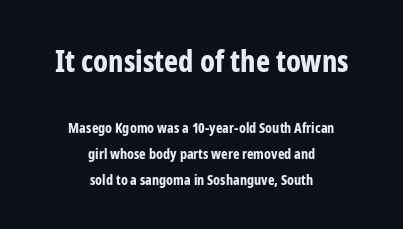
The image shows 30 px bold, condensed sans-serif type, upright; set centered, line spacing 1.84x, normal letter spacing, not underlined; the first (top) block is 2.14x larger; low stroke contrast and a medium x-height.
